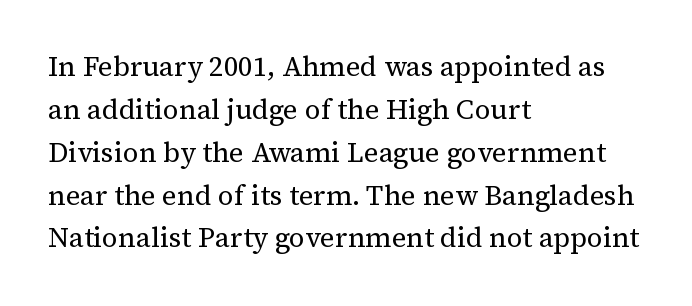
{"serif": "yes", "italic": "no", "bold": "no", "weight": "regular", "width": "normal", "stroke_contrast": "medium", "x_height": "medium", "monospaced": "no", "underline": "no", "align": "left", "line_spacing": "normal", "line_spacing_ratio": 1.53, "letter_spacing": "normal", "letter_spacing_em": 0.0, "glyph_px": 28}
